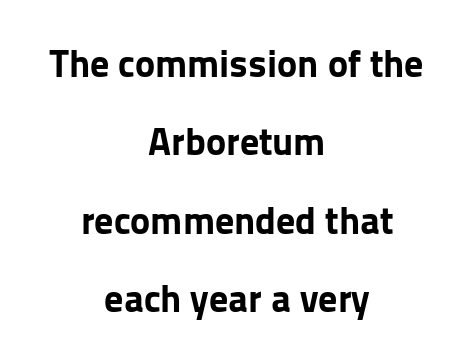
The image shows 38 px bold sans-serif type, upright; set centered, loose line spacing (2.06x), normal letter spacing, not underlined; low stroke contrast and a medium x-height.
